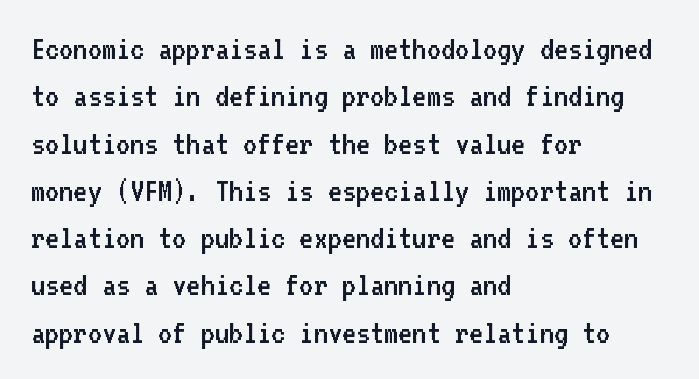
{"serif": "no", "italic": "no", "bold": "no", "weight": "regular", "width": "normal", "stroke_contrast": "low", "x_height": "medium", "monospaced": "yes", "underline": "no", "align": "left", "line_spacing": "normal", "line_spacing_ratio": 1.39, "letter_spacing": "normal", "letter_spacing_em": 0.0, "glyph_px": 34}
